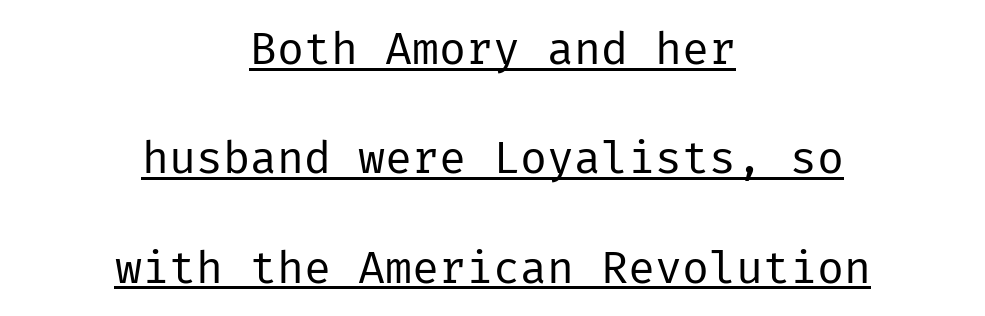
The image shows 45 px regular-weight sans-serif type, upright; set centered, loose line spacing (2.43x), normal letter spacing, underlined; low stroke contrast and a medium x-height.
